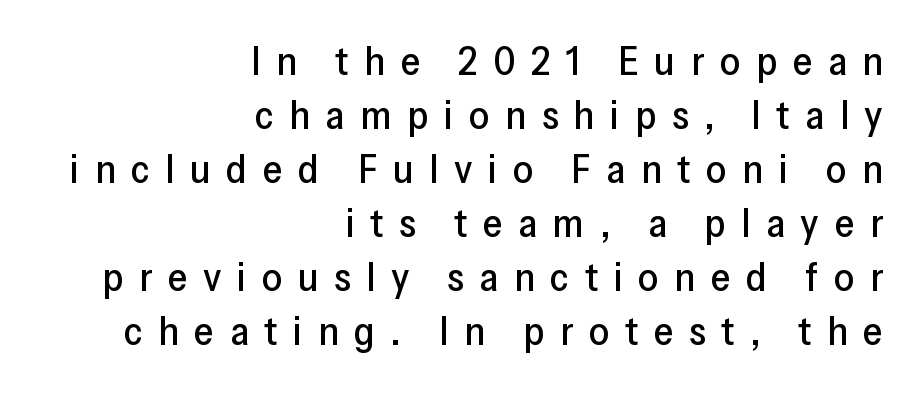
{"serif": "no", "italic": "no", "width": "normal", "stroke_contrast": "low", "x_height": "medium", "monospaced": "no", "underline": "no", "align": "right", "line_spacing": "normal", "line_spacing_ratio": 1.35, "letter_spacing": "wide", "letter_spacing_em": 0.39, "glyph_px": 40}
